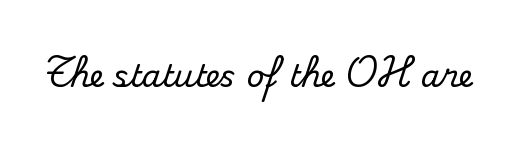
{"width": "normal", "stroke_contrast": "medium", "x_height": "small", "monospaced": "no", "underline": "no", "letter_spacing": "normal", "letter_spacing_em": 0.0, "glyph_px": 31}
